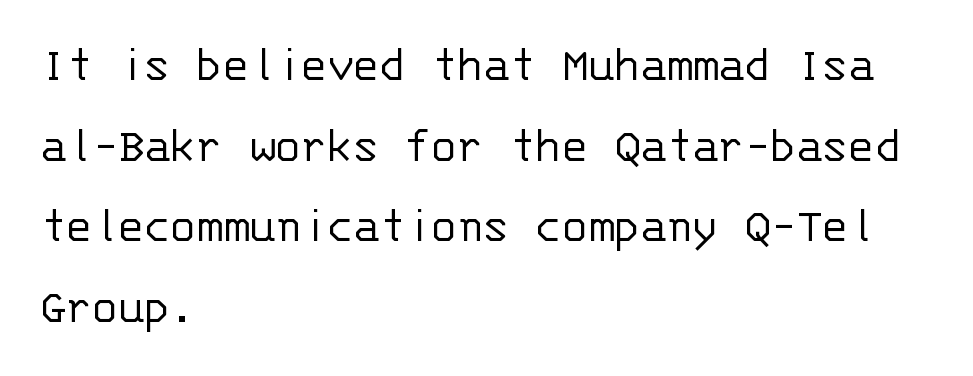
Q: Is the text bold? A: No.
Q: Is the text italic (slanted)? A: No, it is upright.
Q: Is the typeface a serif or a sans-serif typeface? A: Sans-serif.
Q: Is the text underlined? A: No.
Q: How is the paragraph aligned? A: Left-aligned.
Q: Is the spacing between letters normal or unusually wide? A: Normal.
Q: Is the spacing between lines tight, normal or loose? A: Normal.
Q: Width (condensed, normal, or wide)? A: Normal.
Q: Stroke contrast? A: Low.
Q: x-height? A: Large.
Q: Monospaced? A: Yes.
